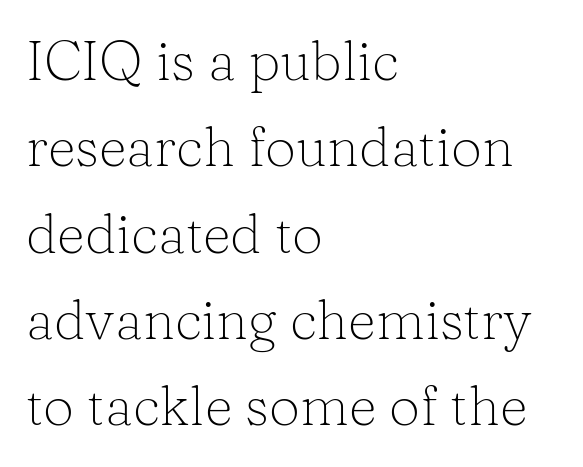
Looks like regular typesetting: each glyph gets only the width it needs. Type style note: has serifs. Type without underlining. Tracking here is standard; glyphs follow each other at the usual distance.
